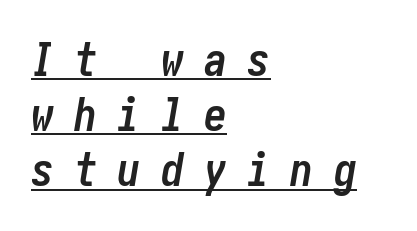
Typeset ragged right — the left edge is the straight one. Slanted lettering throughout. Glance below the letters and you will spot a drawn line. Its strokes are broad and dark, the hallmark of bold type.
